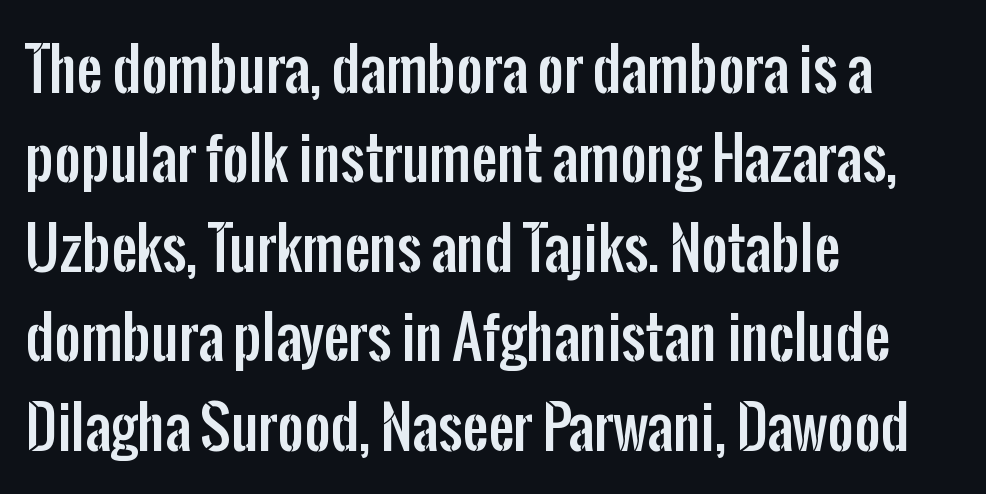
{"serif": "no", "italic": "no", "width": "condensed", "stroke_contrast": "low", "x_height": "medium", "monospaced": "no", "underline": "no", "align": "left", "line_spacing": "normal", "line_spacing_ratio": 1.57, "letter_spacing": "normal", "letter_spacing_em": 0.0, "glyph_px": 57}
